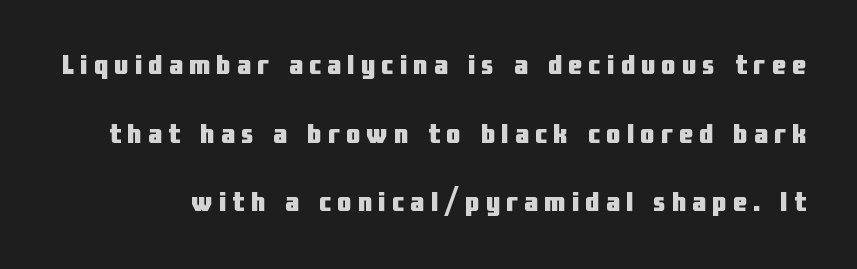
Weight: bold. The face used here is proportionally spaced, like ordinary book or web type. Ascenders rise straight up at ninety degrees. The text was rendered using a sans face with plain stroke endings. These lines stand farther apart than default settings would place them. A clean baseline with only descenders dipping below it.
